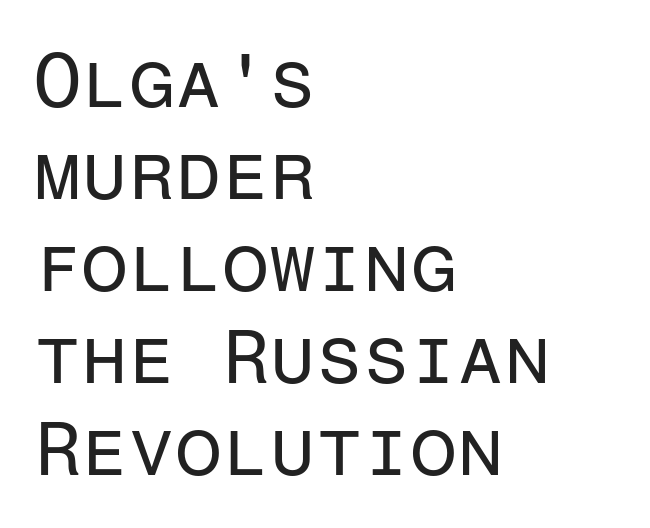
The image shows 76 px regular-weight sans-serif type, upright, monospaced; set left-aligned, line spacing 1.21x, normal letter spacing, not underlined; low stroke contrast and a medium x-height.
